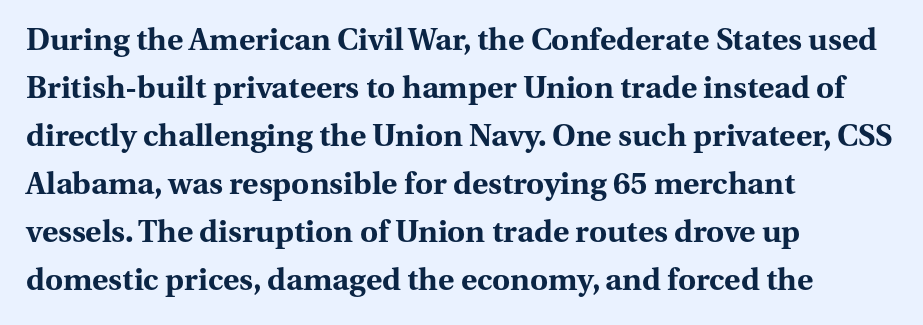
Q: Is the text bold? A: Yes.
Q: Is the text italic (slanted)? A: No, it is upright.
Q: Is the typeface a serif or a sans-serif typeface? A: Serif.
Q: Is the text underlined? A: No.
Q: How is the paragraph aligned? A: Left-aligned.
Q: Is the spacing between letters normal or unusually wide? A: Normal.
Q: Is the spacing between lines tight, normal or loose? A: Normal.
Q: Width (condensed, normal, or wide)? A: Normal.
Q: Stroke contrast? A: Medium.
Q: x-height? A: Medium.
Q: Monospaced? A: No.
